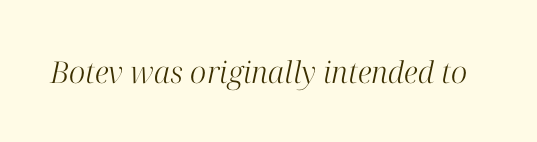
{"serif": "yes", "italic": "yes", "lean": "right", "slant_degrees": 12, "bold": "no", "weight": "light", "width": "normal", "stroke_contrast": "high", "x_height": "medium", "monospaced": "no", "underline": "no", "letter_spacing": "normal", "letter_spacing_em": 0.0, "glyph_px": 30}
